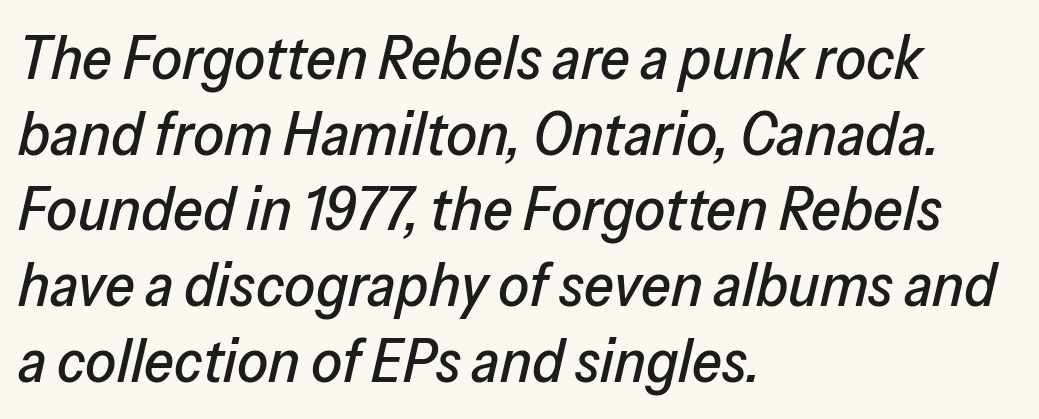
{"italic": "yes", "lean": "right", "slant_degrees": 13, "width": "normal", "stroke_contrast": "low", "x_height": "medium", "monospaced": "no", "underline": "no", "align": "left", "line_spacing_ratio": 1.24, "letter_spacing": "normal", "letter_spacing_em": 0.0, "glyph_px": 61}
